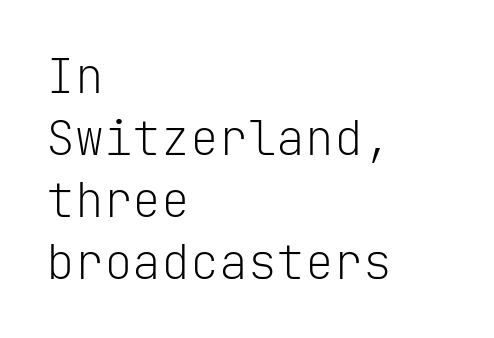
Q: Is the text bold? A: No.
Q: Is the text italic (slanted)? A: No, it is upright.
Q: Is the typeface a serif or a sans-serif typeface? A: Sans-serif.
Q: Is the text underlined? A: No.
Q: How is the paragraph aligned? A: Left-aligned.
Q: Is the spacing between letters normal or unusually wide? A: Normal.
Q: Is the spacing between lines tight, normal or loose? A: Normal.
Q: Width (condensed, normal, or wide)? A: Normal.
Q: Stroke contrast? A: Low.
Q: x-height? A: Medium.
Q: Monospaced? A: Yes.
